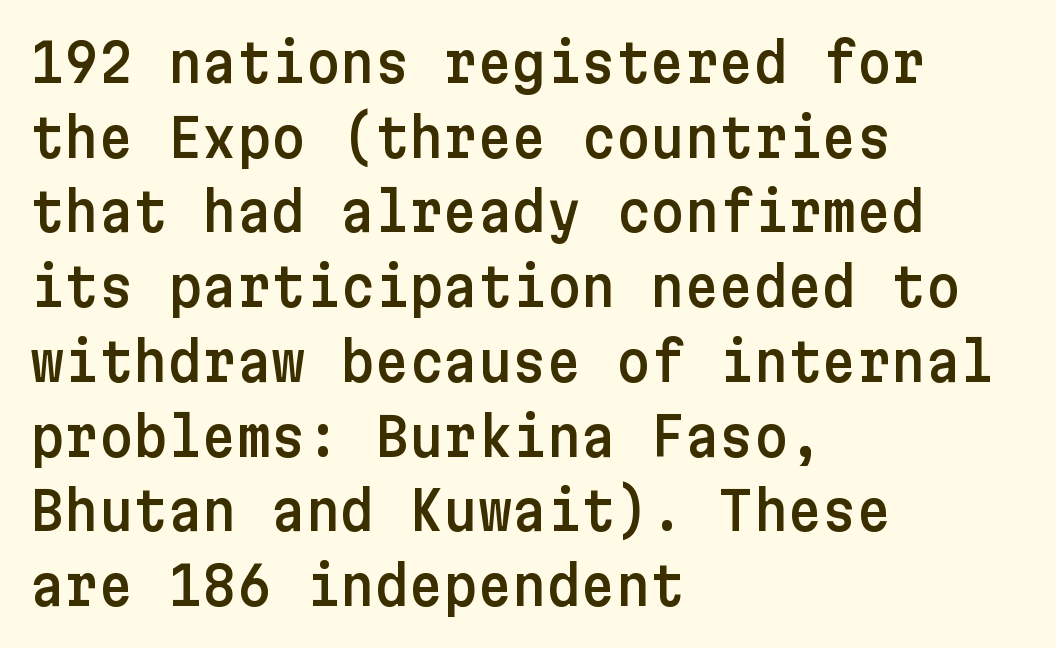
The image shows 53 px sans-serif type, upright; set left-aligned, normal line spacing (1.41x), normal letter spacing, not underlined; low stroke contrast and a medium x-height.
